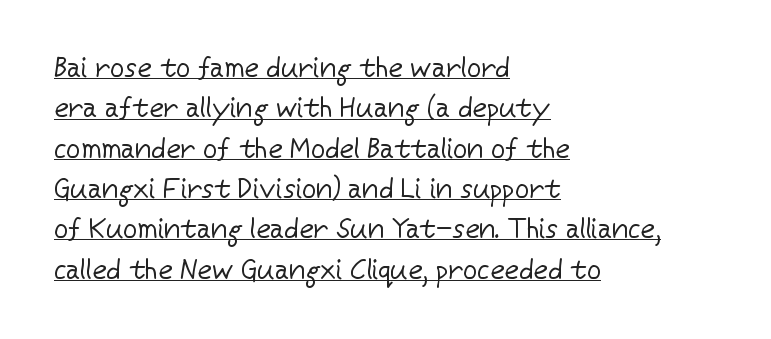
Q: Is the text bold? A: No.
Q: Is the text italic (slanted)? A: No, it is upright.
Q: Is the typeface a serif or a sans-serif typeface? A: Sans-serif.
Q: Is the text underlined? A: Yes.
Q: How is the paragraph aligned? A: Left-aligned.
Q: Is the spacing between letters normal or unusually wide? A: Normal.
Q: Is the spacing between lines tight, normal or loose? A: Normal.
Q: Width (condensed, normal, or wide)? A: Normal.
Q: Stroke contrast? A: Low.
Q: x-height? A: Medium.
Q: Monospaced? A: No.
